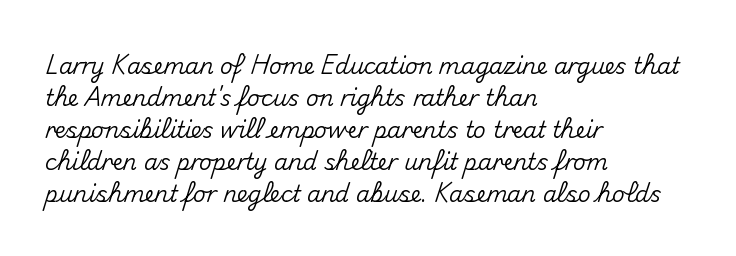
Left-aligned paragraph, ragged on the right. Successive baselines arrive at the customary interval. Descenders are the only things crossing below the line. Is the letter spacing exaggerated? No — it looks like the ordinary default.
